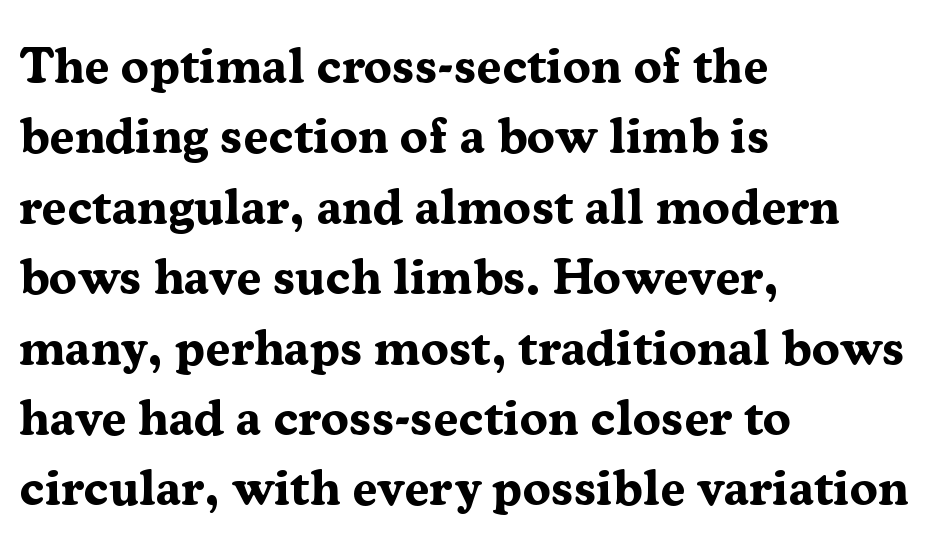
Quick note: not italic, upright. Leftover space on each line is placed entirely after the last word. Spacing between characters is what you'd get straight out of the box. Character widths vary here, with narrow letters taking less room than wide ones. Serif or sans? Serif — the stroke terminals have little feet.
